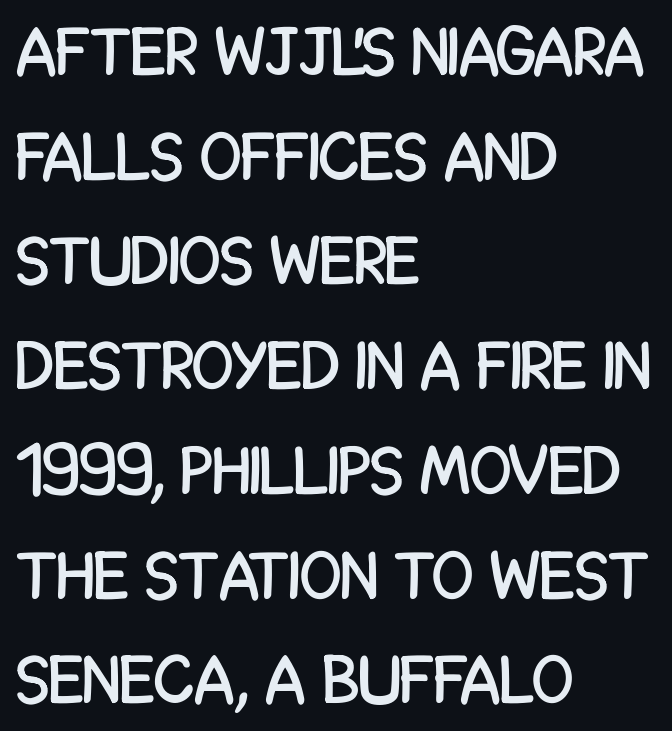
Where is the straight margin? On the left. The specimen omits any rule beneath the text block's lines. Quick note: not italic, upright. Think of a printed novel: that variable character pitch is what you see here.
